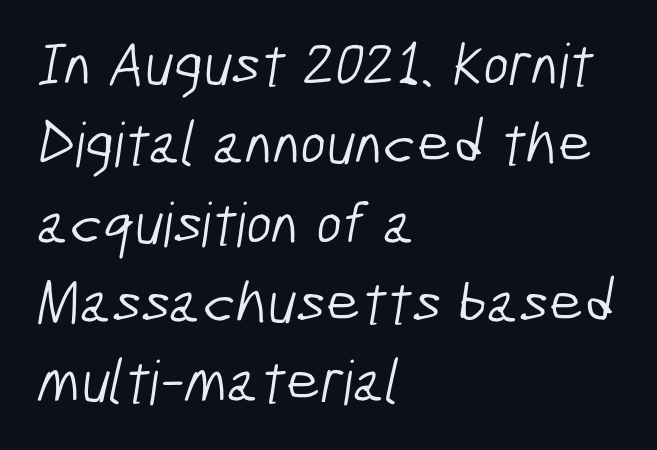
The area under the type is left untouched. Looks like regular typesetting: each glyph gets only the width it needs. Reading down the column, the eye jumps a familiar distance to each next line. The passage is arranged the way most books set body copy — flush left.
